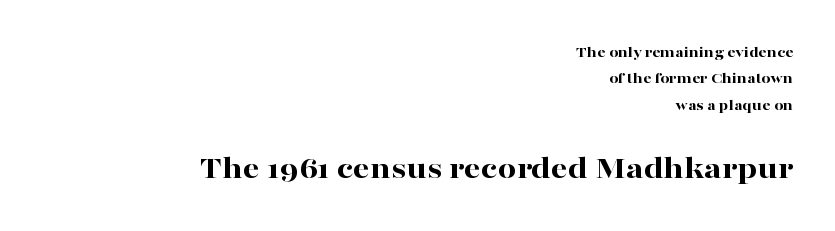
{"serif": "yes", "italic": "no", "bold": "yes", "weight": "bold", "width": "wide", "stroke_contrast": "high", "x_height": "medium", "monospaced": "no", "underline": "no", "align": "right", "line_spacing": "normal", "line_spacing_ratio": 1.65, "letter_spacing": "normal", "letter_spacing_em": 0.0, "larger_block": "second", "size_ratio": 2.06, "glyph_px": 33}
